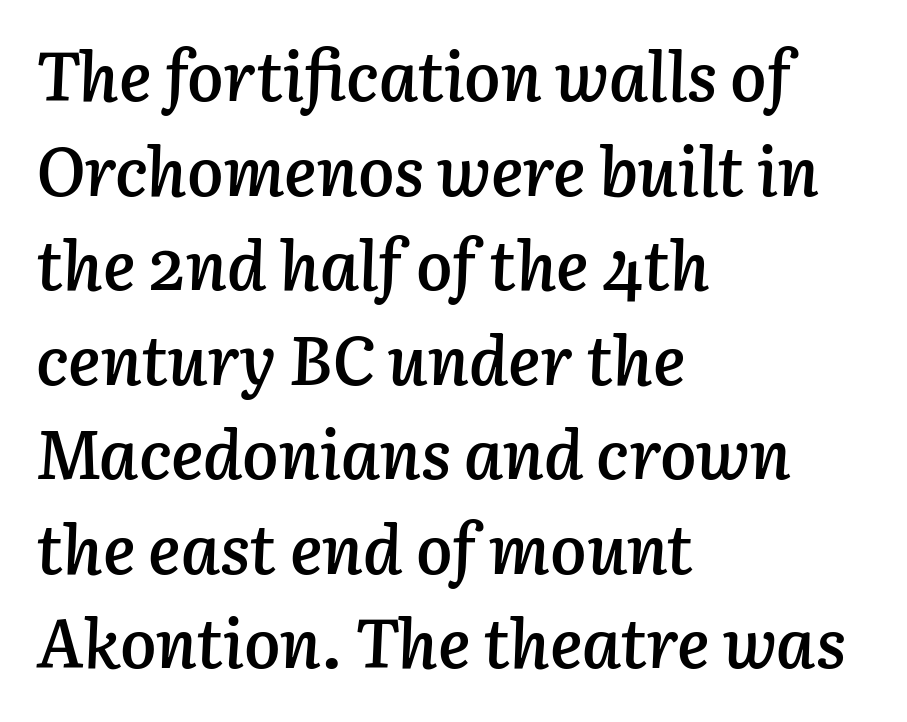
Q: Is the text bold? A: Semi-bold.
Q: Is the text italic (slanted)? A: Yes, it leans right by about 3 degrees.
Q: Is the text underlined? A: No.
Q: How is the paragraph aligned? A: Left-aligned.
Q: Is the spacing between letters normal or unusually wide? A: Normal.
Q: Is the spacing between lines tight, normal or loose? A: Normal.
Q: Width (condensed, normal, or wide)? A: Normal.
Q: Stroke contrast? A: Low.
Q: x-height? A: Medium.
Q: Monospaced? A: No.
